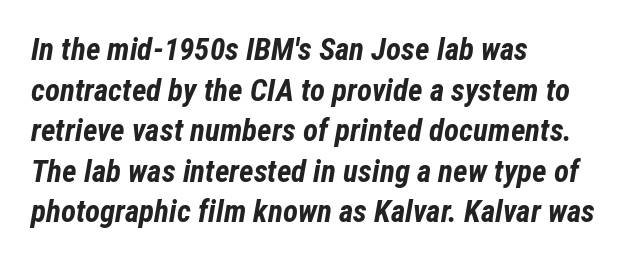
{"italic": "yes", "lean": "right", "slant_degrees": 12, "bold": "yes", "weight": "bold", "width": "condensed", "stroke_contrast": "low", "x_height": "medium", "monospaced": "no", "underline": "no", "align": "left", "line_spacing": "normal", "line_spacing_ratio": 1.31, "letter_spacing": "normal", "letter_spacing_em": 0.0, "glyph_px": 31}
